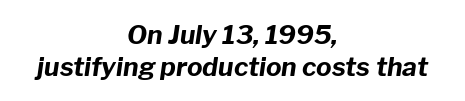
{"italic": "yes", "lean": "right", "slant_degrees": 8, "bold": "yes", "underline": "no", "align": "center", "line_spacing_ratio": 1.22, "letter_spacing": "normal", "letter_spacing_em": 0.0, "glyph_px": 26}
